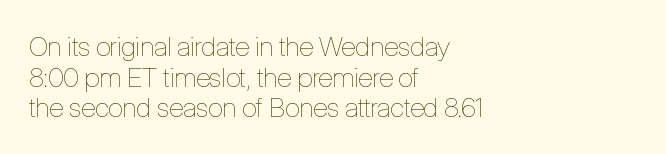
The image shows 27 px text type, upright; set left-aligned, tight line spacing (1.13x), normal letter spacing, not underlined.
